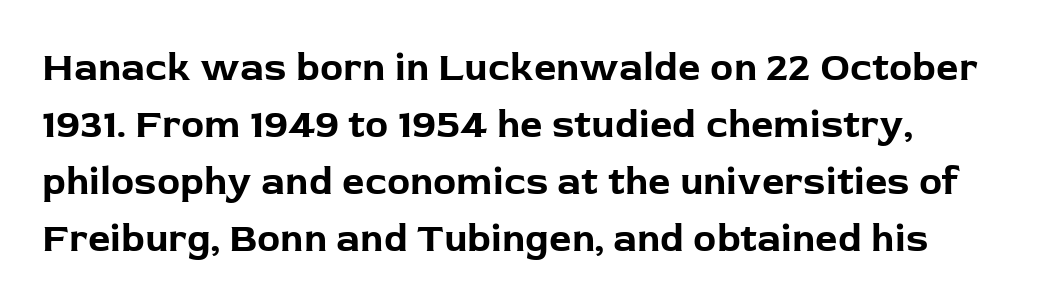
Q: Is the text bold? A: Yes.
Q: Is the text italic (slanted)? A: No, it is upright.
Q: Is the typeface a serif or a sans-serif typeface? A: Sans-serif.
Q: Is the text underlined? A: No.
Q: How is the paragraph aligned? A: Left-aligned.
Q: Is the spacing between letters normal or unusually wide? A: Normal.
Q: Is the spacing between lines tight, normal or loose? A: Normal.
Q: Width (condensed, normal, or wide)? A: Normal.
Q: Stroke contrast? A: Low.
Q: x-height? A: Medium.
Q: Monospaced? A: No.
